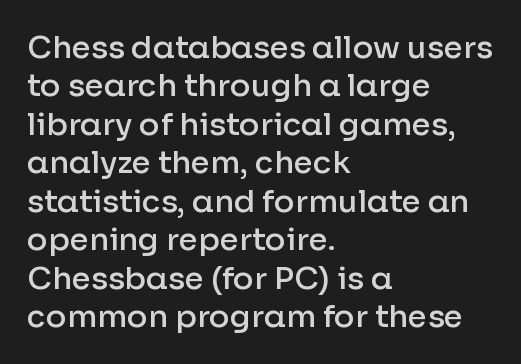
{"serif": "no", "italic": "no", "bold": "semi", "weight": "semibold", "width": "normal", "stroke_contrast": "low", "x_height": "medium", "monospaced": "no", "underline": "no", "align": "left", "line_spacing_ratio": 1.24, "letter_spacing": "normal", "letter_spacing_em": 0.0, "glyph_px": 31}
